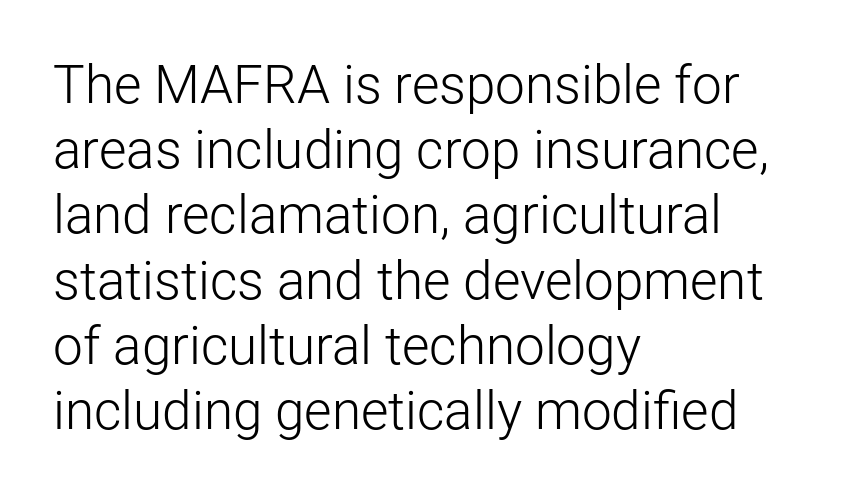
{"serif": "no", "italic": "no", "bold": "no", "weight": "light", "width": "normal", "stroke_contrast": "low", "x_height": "medium", "monospaced": "no", "underline": "no", "align": "left", "line_spacing_ratio": 1.23, "letter_spacing": "normal", "letter_spacing_em": 0.0, "glyph_px": 53}
